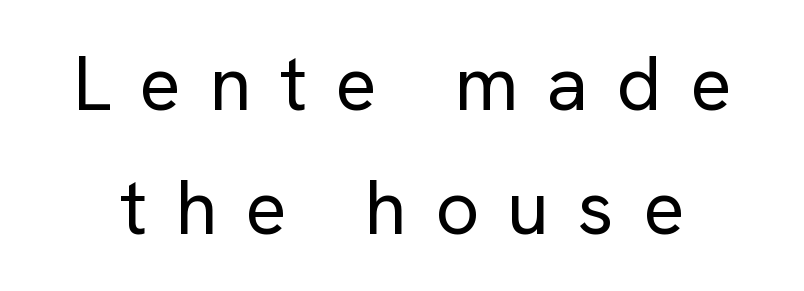
{"serif": "no", "italic": "no", "bold": "no", "weight": "regular", "width": "normal", "stroke_contrast": "low", "x_height": "medium", "monospaced": "no", "underline": "no", "line_spacing": "normal", "line_spacing_ratio": 1.61, "letter_spacing": "wide", "letter_spacing_em": 0.37, "glyph_px": 77}
